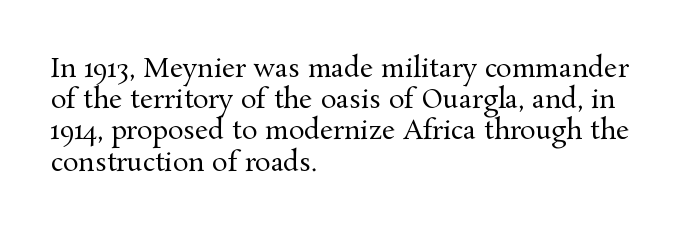
{"italic": "no", "bold": "no", "underline": "no", "align": "left", "line_spacing_ratio": 1.2, "letter_spacing": "normal", "letter_spacing_em": 0.0, "glyph_px": 26}
